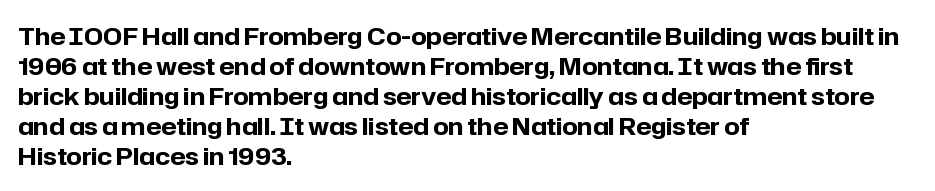
Q: Is the text bold? A: Yes.
Q: Is the text italic (slanted)? A: No, it is upright.
Q: Is the text underlined? A: No.
Q: How is the paragraph aligned? A: Left-aligned.
Q: Is the spacing between letters normal or unusually wide? A: Normal.
Q: Is the spacing between lines tight, normal or loose? A: Normal.
